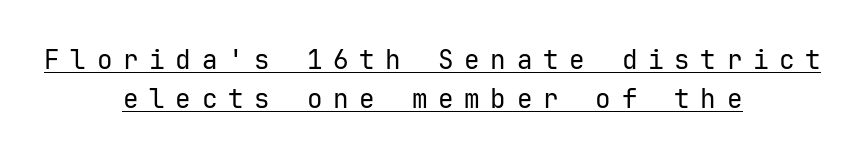
{"italic": "no", "bold": "no", "underline": "yes", "align": "center", "line_spacing": "normal", "line_spacing_ratio": 1.49, "letter_spacing": "wide", "letter_spacing_em": 0.41, "glyph_px": 26}
